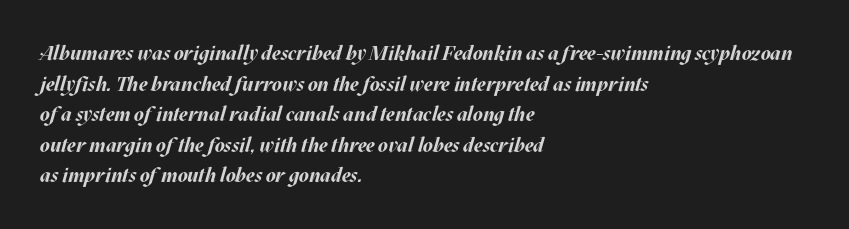
Q: Is the text bold? A: Yes.
Q: Is the text italic (slanted)? A: Yes, it leans right by about 17 degrees.
Q: Is the text underlined? A: No.
Q: How is the paragraph aligned? A: Left-aligned.
Q: Is the spacing between letters normal or unusually wide? A: Normal.
Q: Is the spacing between lines tight, normal or loose? A: Normal.
